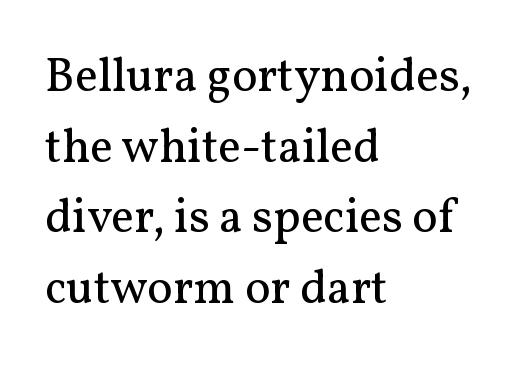
The image shows 48 px regular-weight serif type, upright; set left-aligned, normal line spacing (1.47x), normal letter spacing, not underlined; medium stroke contrast and a medium x-height.
